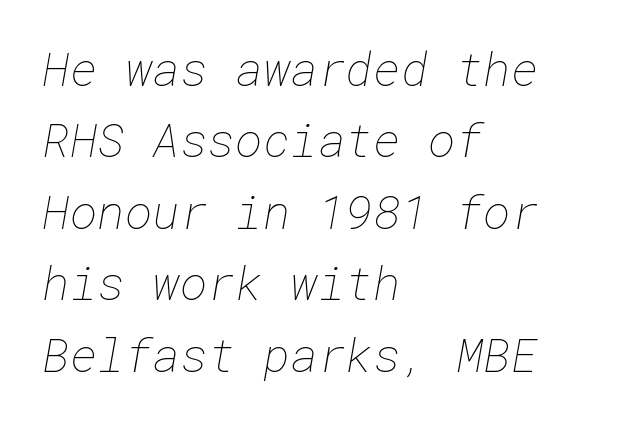
{"bold": "no", "weight": "thin", "width": "normal", "stroke_contrast": "low", "x_height": "medium", "underline": "no", "align": "left", "line_spacing": "normal", "line_spacing_ratio": 1.52, "letter_spacing": "normal", "letter_spacing_em": 0.0, "glyph_px": 47}
